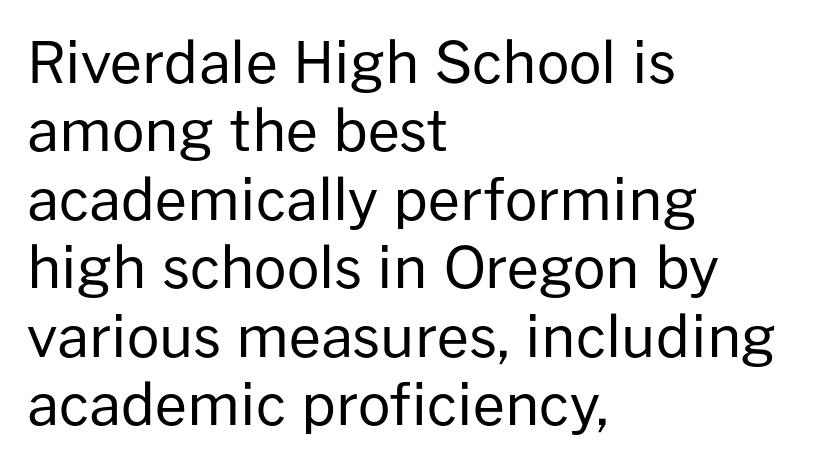
{"serif": "no", "italic": "no", "bold": "no", "weight": "regular", "width": "normal", "stroke_contrast": "low", "x_height": "medium", "monospaced": "no", "underline": "no", "align": "left", "line_spacing_ratio": 1.2, "letter_spacing": "normal", "letter_spacing_em": 0.0, "glyph_px": 57}
